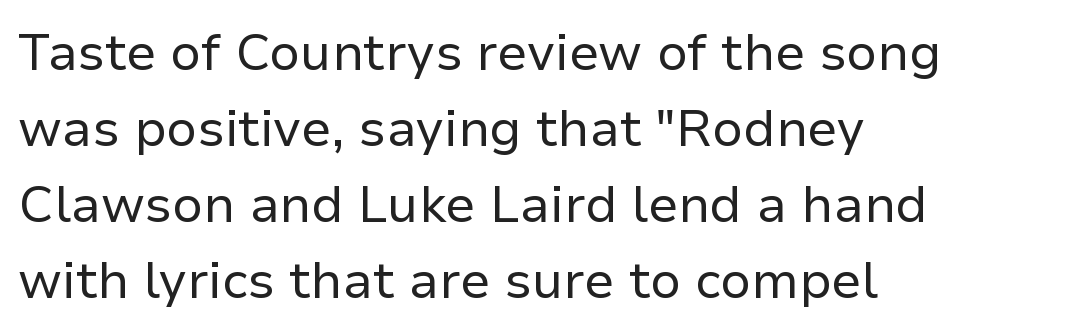
The image shows 51 px regular-weight sans-serif type, upright; set left-aligned, normal line spacing (1.49x), normal letter spacing, not underlined; low stroke contrast and a medium x-height.
